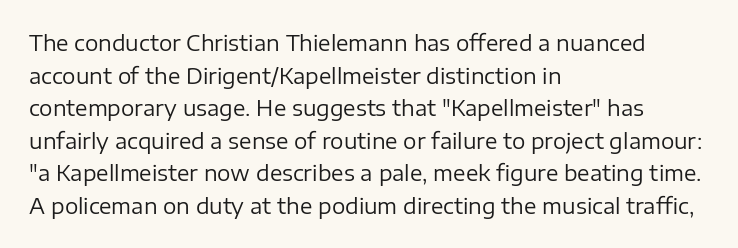
The axis of the letterforms is exactly vertical. Here the glyphs are tracked normally, forming tight word shapes. Descenders hang freely into open space. Line beginnings align vertically; line endings do not. The rows are spaced the way most documents space them.
